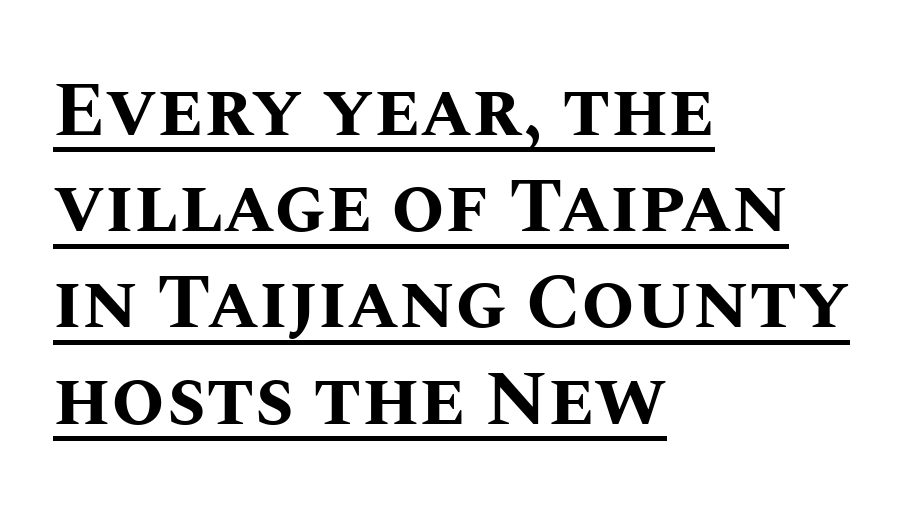
The typesetter chose a ragged-right arrangement here. Characters follow at the spacing the type designer built in. This sample has the flowing, uneven cadence of proportional lettering. Leading: standard. The typesetting leans heavy: a genuine bold.
